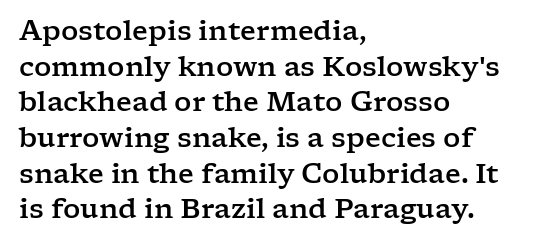
Q: Is the text italic (slanted)? A: No, it is upright.
Q: Is the text underlined? A: No.
Q: How is the paragraph aligned? A: Left-aligned.
Q: Is the spacing between letters normal or unusually wide? A: Normal.
Q: Is the spacing between lines tight, normal or loose? A: Normal.
